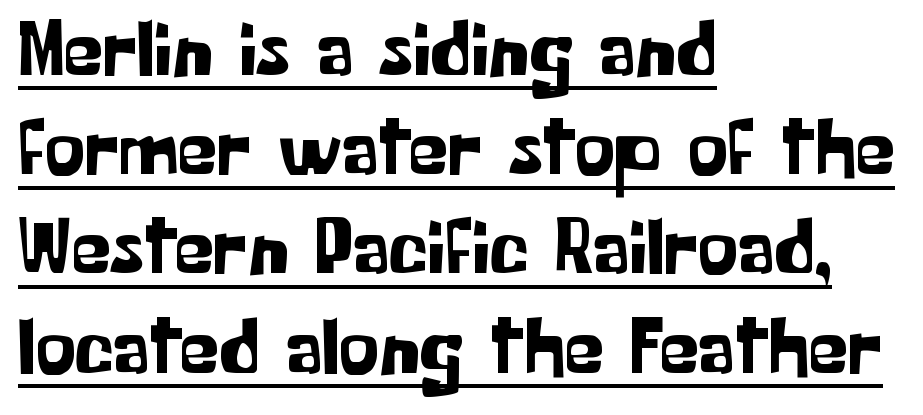
The image shows 80 px sans-serif type, upright; set left-aligned, line spacing 1.24x, normal letter spacing, underlined; low stroke contrast and a medium x-height.
